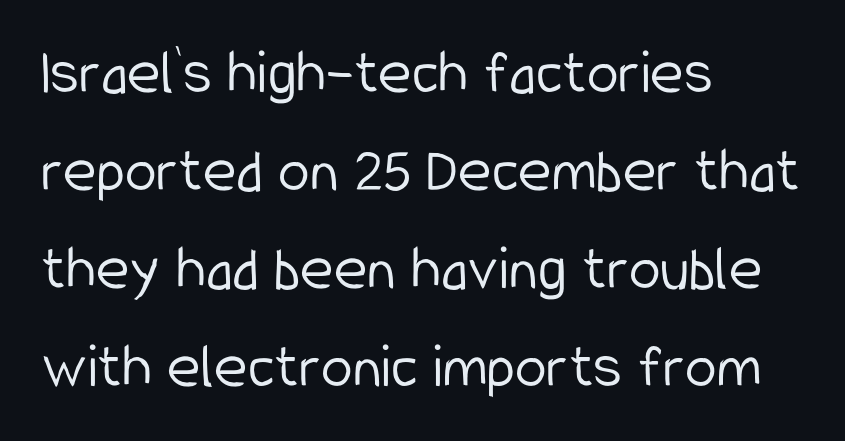
Q: Is the text bold? A: No.
Q: Is the text italic (slanted)? A: No, it is upright.
Q: Is the typeface a serif or a sans-serif typeface? A: Sans-serif.
Q: Is the text underlined? A: No.
Q: How is the paragraph aligned? A: Left-aligned.
Q: Is the spacing between letters normal or unusually wide? A: Normal.
Q: Is the spacing between lines tight, normal or loose? A: Normal.
Q: Width (condensed, normal, or wide)? A: Condensed.
Q: Stroke contrast? A: Low.
Q: x-height? A: Medium.
Q: Monospaced? A: No.
